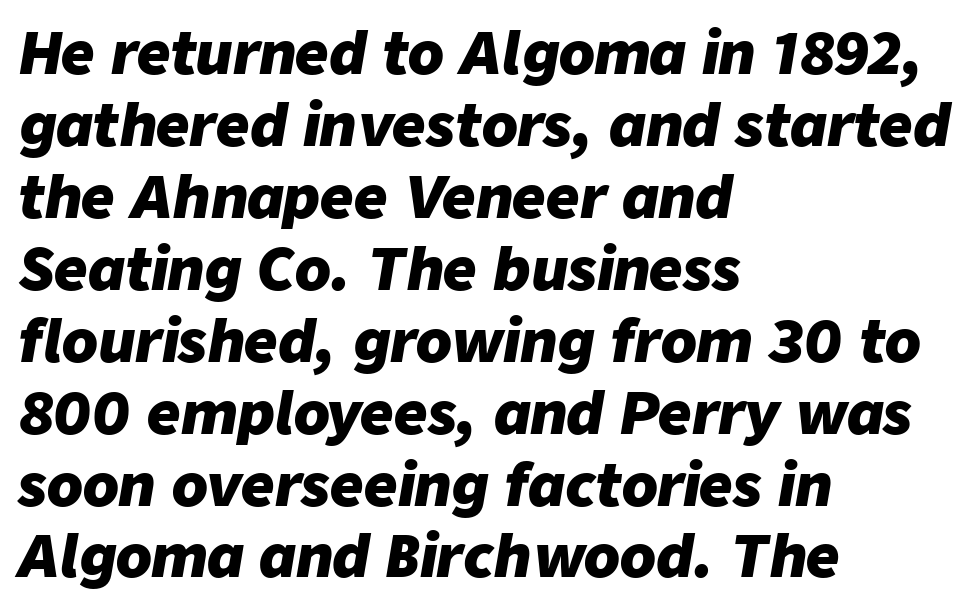
The image shows 58 px heavy type, italic (leaning right); set left-aligned, line spacing 1.24x, normal letter spacing, not underlined; low stroke contrast and a medium x-height.
